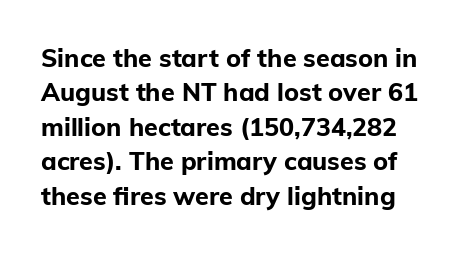
The image shows 25 px bold type, upright; set normal line spacing (1.38x), normal letter spacing, not underlined.
